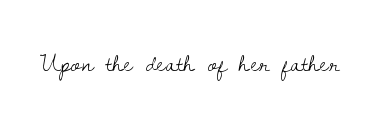
No extra ink here — the face is not bold. Looks like regular typesetting: each glyph gets only the width it needs. Each row of text sits above clean, open space. No extra tracking has been applied to these lines. Font category for this specimen: serif.
